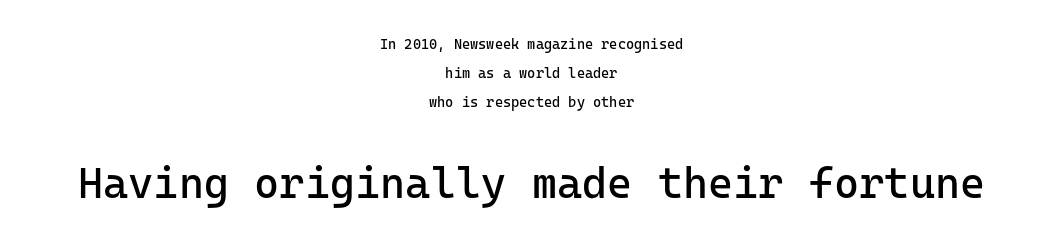
This sample uses a sans-serif face. Widely set lines give the paragraph a tall, airy silhouette. These lines stack symmetrically, like a column narrowing and widening about its center. Caption: standard tracking, unaltered. Is the stroke heavy? The answer is a plain regular-or-lighter.
